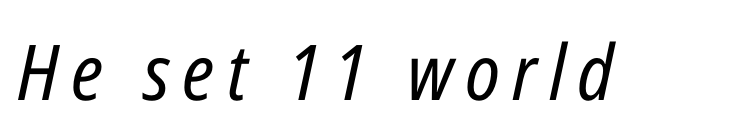
The image shows 77 px regular-weight, condensed type, italic (leaning right); set not underlined; low stroke contrast and a medium x-height.
